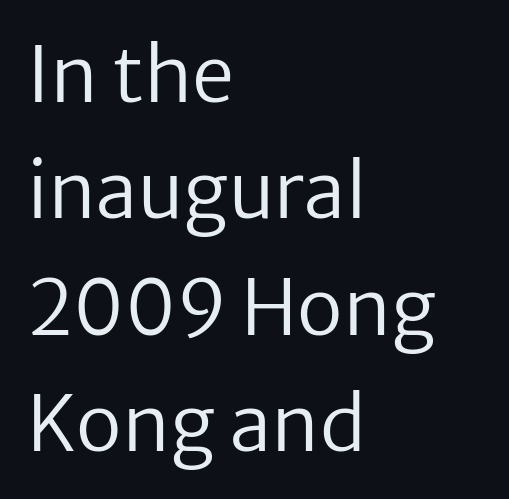
{"serif": "no", "italic": "no", "bold": "no", "weight": "regular", "width": "normal", "stroke_contrast": "low", "x_height": "medium", "monospaced": "no", "underline": "no", "align": "left", "line_spacing": "normal", "line_spacing_ratio": 1.53, "letter_spacing": "normal", "letter_spacing_em": 0.0, "glyph_px": 76}
